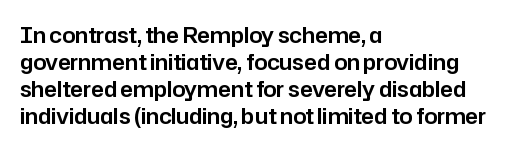
The letters stand straight up with perfectly vertical stems. Tracking here is standard; glyphs follow each other at the usual distance. Whoever set this chose a conventional vertical rhythm. The paragraph has a hard left edge and a soft right edge. Has an underline been added? It has not.
